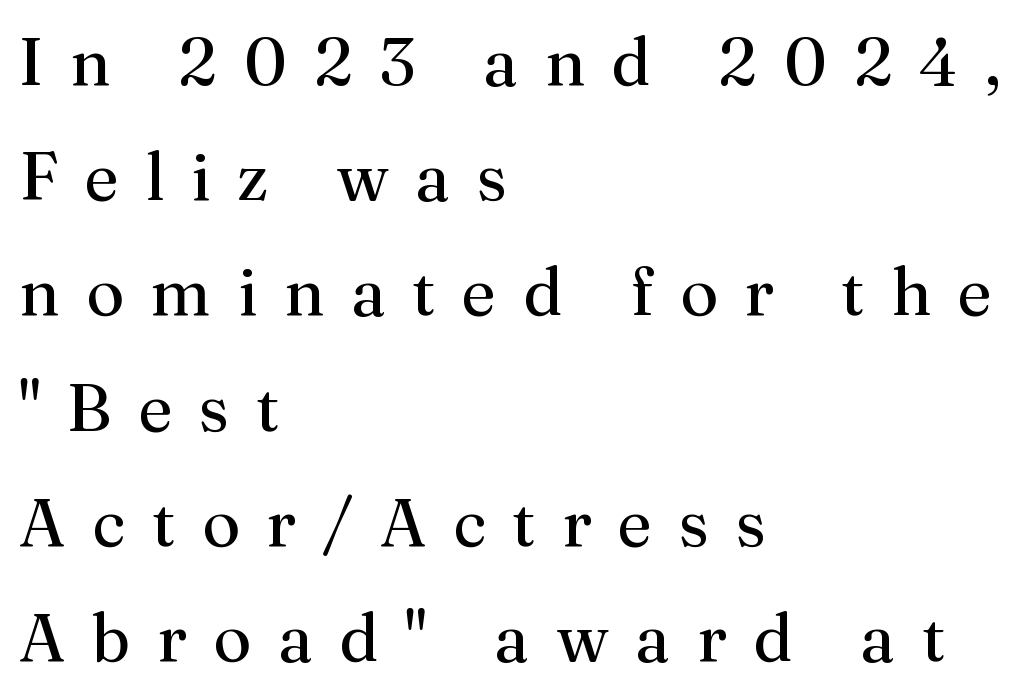
{"serif": "yes", "italic": "no", "bold": "no", "weight": "regular", "width": "normal", "stroke_contrast": "medium", "x_height": "medium", "monospaced": "no", "underline": "no", "align": "left", "line_spacing_ratio": 1.72, "letter_spacing": "wide", "letter_spacing_em": 0.4, "glyph_px": 67}
